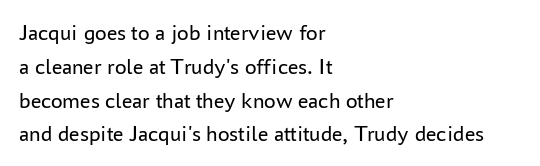
Just letters on the line, the space beneath them empty. Evenly set lines give the paragraph a standard silhouette. Heft: none added — not bold. Notice how the passage keeps a crisp vertical edge on the left only. No extra tracking has been applied to these lines. A roman cut, with each character standing at attention.
